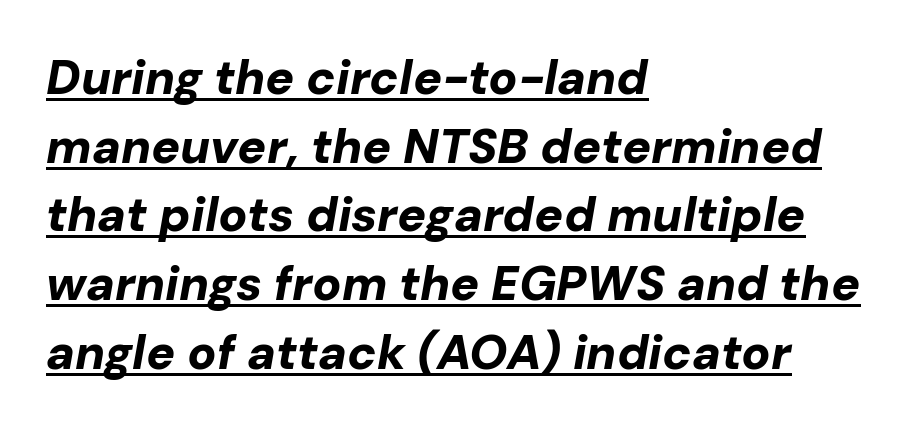
The tracking reads as untouched default to a designer's eye. The text block is weighted toward the left margin, trailing off unevenly rightward. Summary of weight: heavy, a full bold. What's the leading like? Ordinary, nothing unusual.
